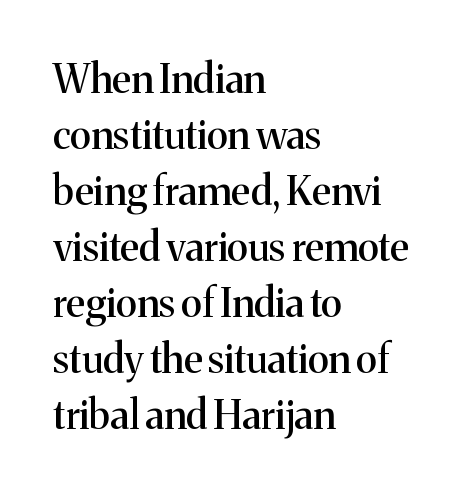
The image shows 40 px serif type, upright; set left-aligned, normal line spacing (1.4x), normal letter spacing, not underlined; medium stroke contrast and a medium x-height.
